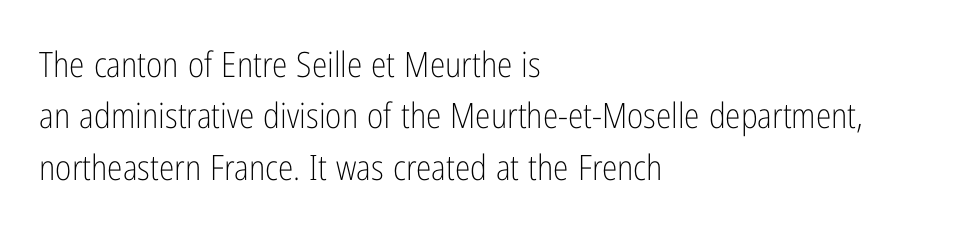
The image shows 35 px light, condensed sans-serif type, upright; set left-aligned, normal line spacing (1.47x), normal letter spacing, not underlined; low stroke contrast and a medium x-height.
